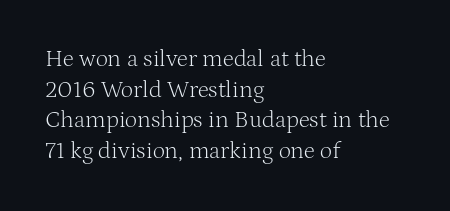
{"italic": "no", "bold": "no", "underline": "no", "align": "left", "line_spacing": "normal", "line_spacing_ratio": 1.28, "letter_spacing": "normal", "letter_spacing_em": 0.0, "glyph_px": 24}
